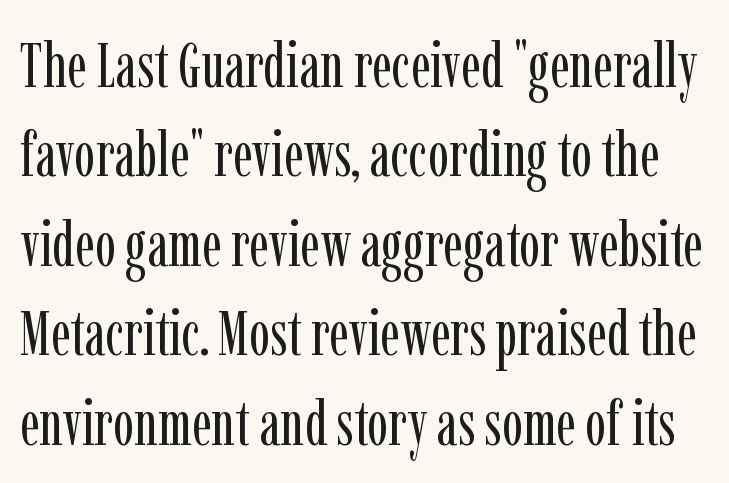
Q: Is the text bold? A: No.
Q: Is the text italic (slanted)? A: No, it is upright.
Q: Is the typeface a serif or a sans-serif typeface? A: Serif.
Q: Is the text underlined? A: No.
Q: Is the spacing between letters normal or unusually wide? A: Normal.
Q: Is the spacing between lines tight, normal or loose? A: Normal.
Q: Width (condensed, normal, or wide)? A: Condensed.
Q: Stroke contrast? A: Low.
Q: x-height? A: Medium.
Q: Monospaced? A: No.
